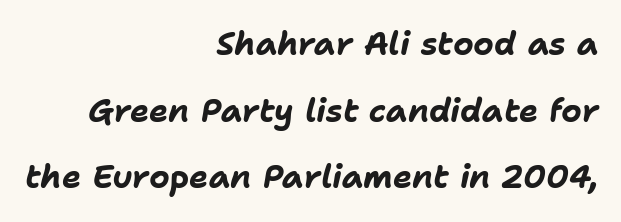
Rule under the text: the space is simply empty. Designer's note — italics engaged. The gaps between neighbouring characters are ordinary and unremarkable. This sample has the flowing, uneven cadence of proportional lettering.
